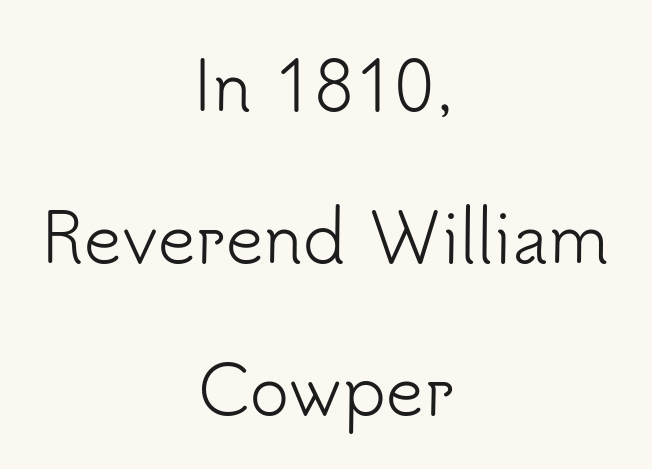
{"serif": "no", "italic": "no", "bold": "no", "weight": "light", "width": "normal", "stroke_contrast": "low", "x_height": "small", "monospaced": "no", "underline": "no", "align": "center", "line_spacing": "loose", "line_spacing_ratio": 2.3, "letter_spacing": "normal", "letter_spacing_em": 0.0, "glyph_px": 66}
